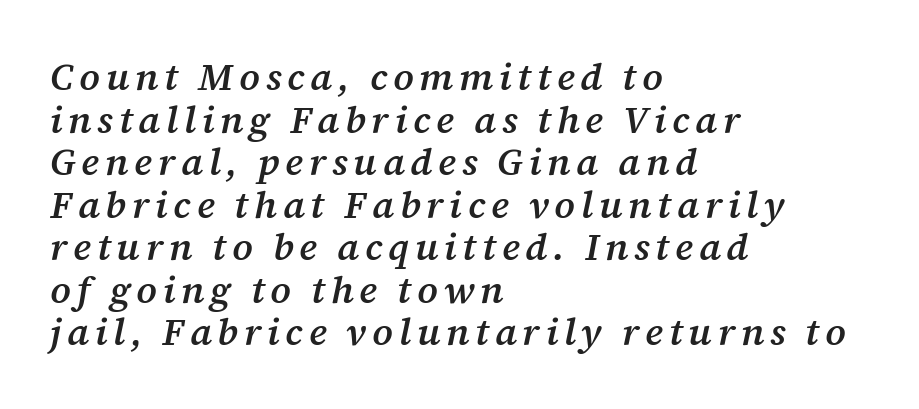
{"serif": "yes", "italic": "yes", "lean": "right", "slant_degrees": 12, "bold": "semi", "weight": "semibold", "width": "normal", "stroke_contrast": "medium", "x_height": "medium", "monospaced": "no", "underline": "no", "align": "left", "line_spacing": "tight", "line_spacing_ratio": 1.12, "glyph_px": 38}
